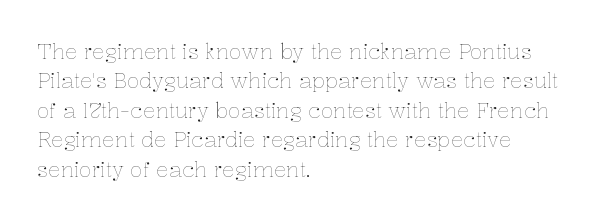
Q: Is the text bold? A: No.
Q: Is the text italic (slanted)? A: No, it is upright.
Q: Is the text underlined? A: No.
Q: How is the paragraph aligned? A: Left-aligned.
Q: Is the spacing between letters normal or unusually wide? A: Normal.
Q: Is the spacing between lines tight, normal or loose? A: Normal.
